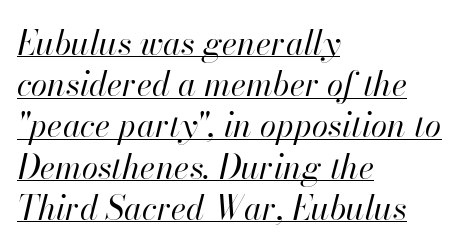
The image shows 33 px regular-weight type, italic (leaning right); set left-aligned, normal line spacing (1.25x), normal letter spacing, underlined; high stroke contrast and a small x-height.
